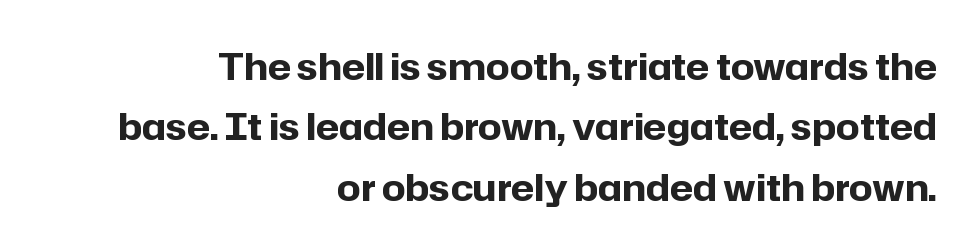
Q: Is the text bold? A: Yes.
Q: Is the text italic (slanted)? A: No, it is upright.
Q: Is the typeface a serif or a sans-serif typeface? A: Sans-serif.
Q: Is the text underlined? A: No.
Q: How is the paragraph aligned? A: Right-aligned.
Q: Is the spacing between letters normal or unusually wide? A: Normal.
Q: Is the spacing between lines tight, normal or loose? A: Normal.
Q: Width (condensed, normal, or wide)? A: Normal.
Q: Stroke contrast? A: Low.
Q: x-height? A: Medium.
Q: Monospaced? A: No.
